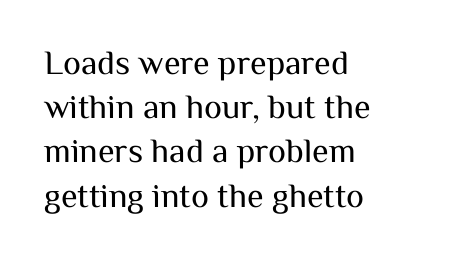
The image shows 34 px regular-weight sans-serif type, upright; set left-aligned, normal line spacing (1.3x), normal letter spacing, not underlined; medium stroke contrast and a medium x-height.
